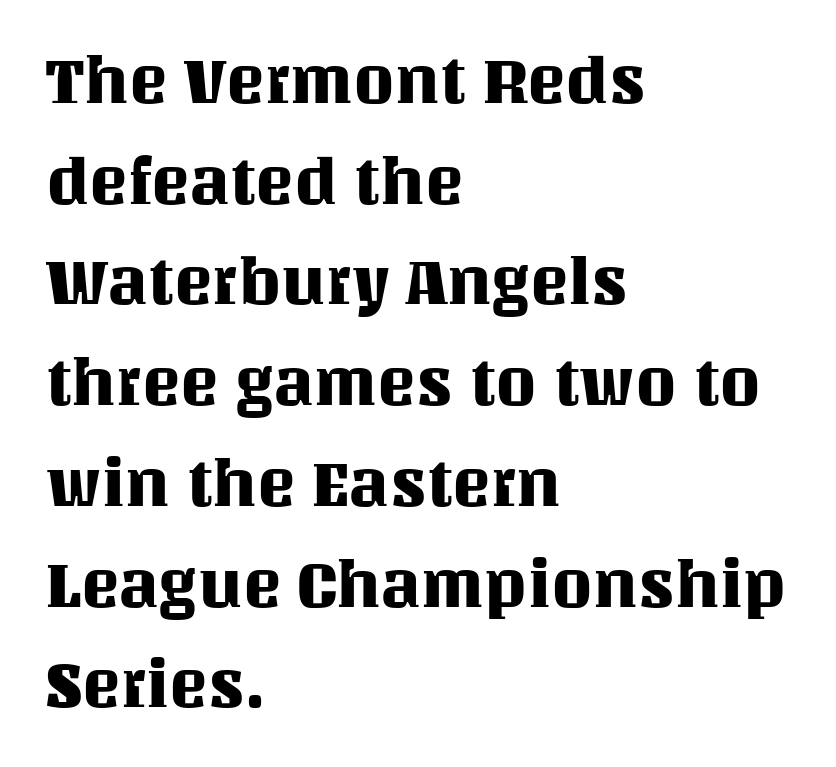
{"italic": "no", "width": "normal", "stroke_contrast": "medium", "x_height": "large", "monospaced": "no", "underline": "no", "align": "left", "line_spacing": "normal", "line_spacing_ratio": 1.55, "letter_spacing": "normal", "letter_spacing_em": 0.0, "glyph_px": 65}
